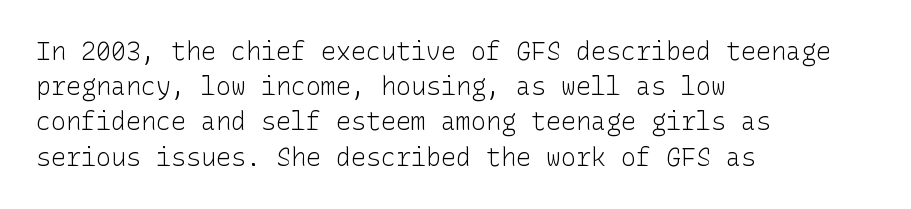
Q: Is the text bold? A: No.
Q: Is the text italic (slanted)? A: No, it is upright.
Q: Is the text underlined? A: No.
Q: How is the paragraph aligned? A: Left-aligned.
Q: Is the spacing between letters normal or unusually wide? A: Normal.
Q: Is the spacing between lines tight, normal or loose? A: Normal.
